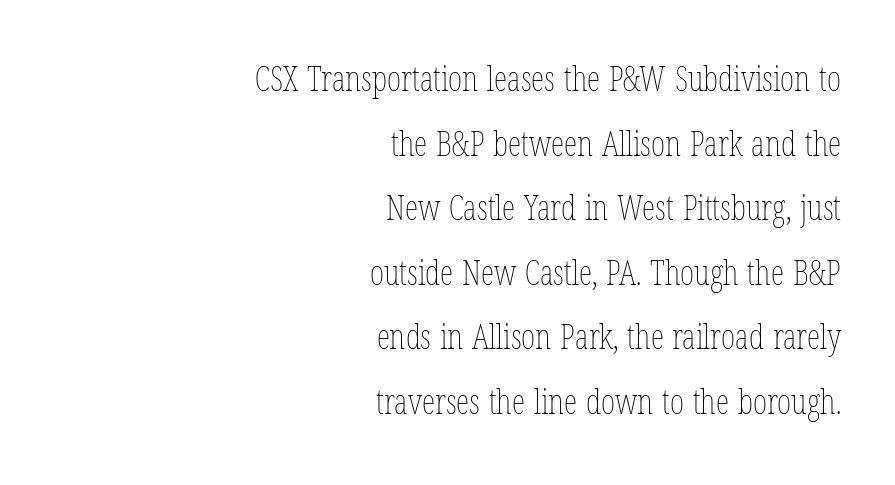
The image shows 34 px thin, condensed type, upright; set right-aligned, loose line spacing (1.9x), normal letter spacing, not underlined; low stroke contrast and a medium x-height.
